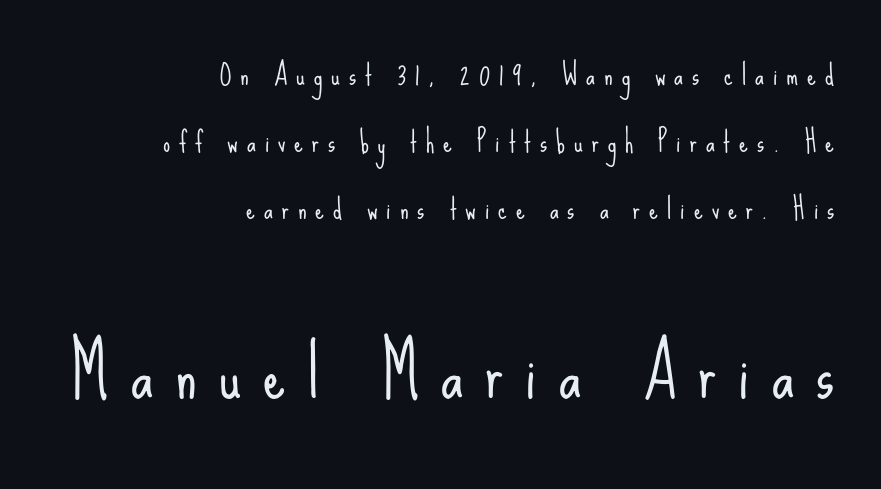
Q: Is the text bold? A: No.
Q: Is the text italic (slanted)? A: No, it is upright.
Q: Is the typeface a serif or a sans-serif typeface? A: Sans-serif.
Q: Is the text underlined? A: No.
Q: How is the paragraph aligned? A: Right-aligned.
Q: Is the spacing between letters normal or unusually wide? A: Unusually wide.
Q: Is the spacing between lines tight, normal or loose? A: Loose.
Q: Which block of text is set in a larger size, the first (top) or the second (bottom)? A: The second (bottom) one.
Q: Width (condensed, normal, or wide)? A: Condensed.
Q: Stroke contrast? A: Low.
Q: x-height? A: Small.
Q: Monospaced? A: No.
